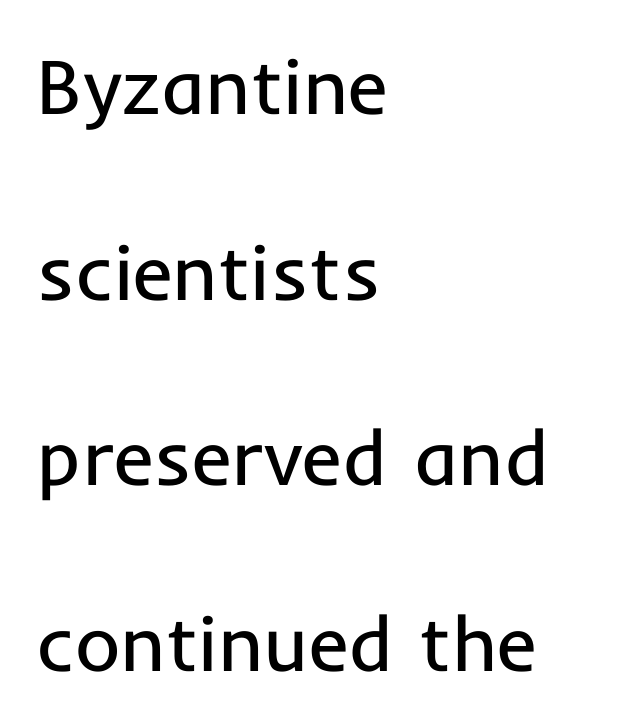
{"serif": "no", "italic": "no", "bold": "no", "weight": "regular", "width": "normal", "stroke_contrast": "low", "x_height": "medium", "monospaced": "no", "underline": "no", "align": "left", "line_spacing": "loose", "line_spacing_ratio": 2.38, "letter_spacing": "normal", "letter_spacing_em": 0.0, "glyph_px": 78}
